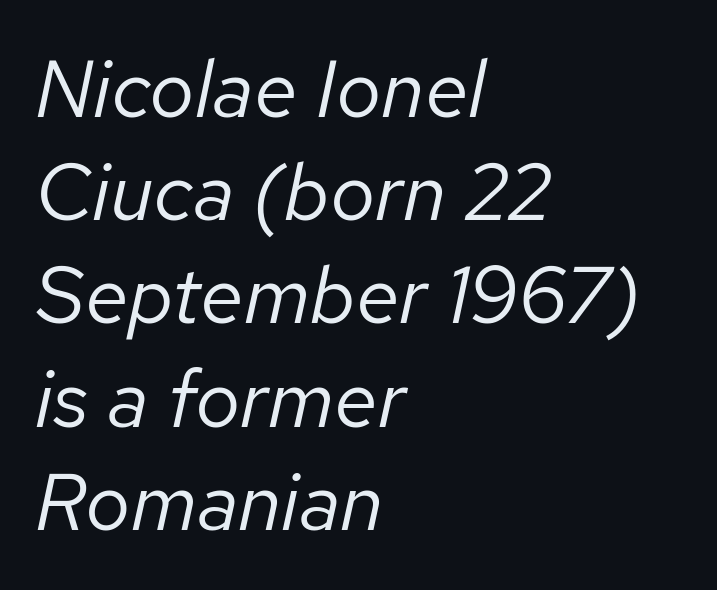
The string is rendered with underlining switched off. There is no visible air inserted between adjacent glyphs. Vertically, the passage feels balanced, rows spaced as you'd expect. Posture: slanted. Compared with a typical body face, this is equally light or lighter still. The lines in this sample share a left origin and differ only in where they stop.
